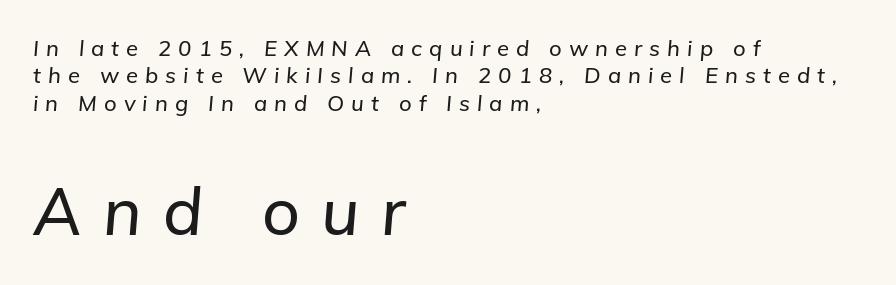
Q: Is the text italic (slanted)? A: Yes, it leans right by about 5 degrees.
Q: Is the text underlined? A: No.
Q: How is the paragraph aligned? A: Left-aligned.
Q: Is the spacing between letters normal or unusually wide? A: Unusually wide.
Q: Which block of text is set in a larger size, the first (top) or the second (bottom)? A: The second (bottom) one.
Q: Width (condensed, normal, or wide)? A: Normal.
Q: Stroke contrast? A: Low.
Q: x-height? A: Medium.
Q: Monospaced? A: No.
